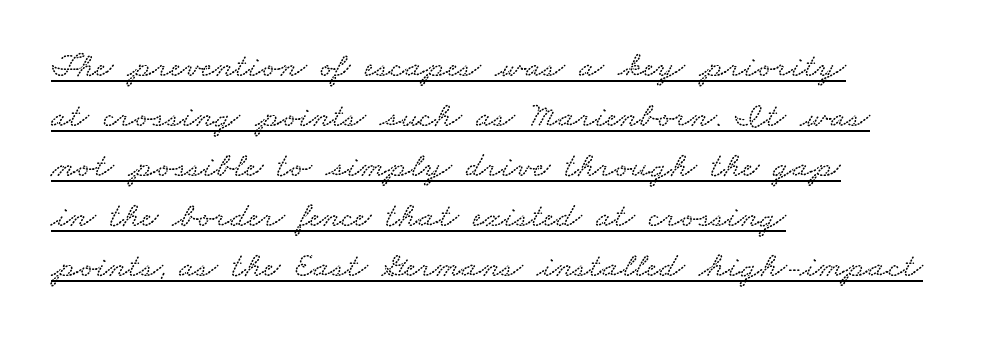
The image shows 36 px wide type; set left-aligned, normal line spacing (1.39x), normal letter spacing, underlined; low stroke contrast and a small x-height.
